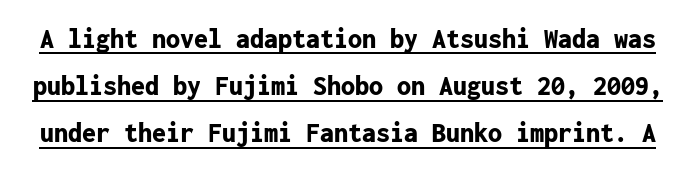
The image shows 28 px bold sans-serif type, upright, monospaced; set normal line spacing (1.68x), normal letter spacing, underlined; low stroke contrast and a medium x-height.
